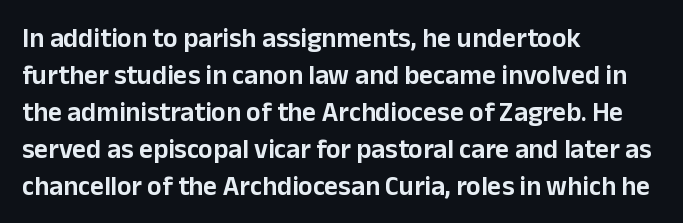
A typesetter would call this zero additional tracking. Notice how descenders clear the ascenders below comfortably — that's standard leading. Ordinary non-slanted type is in use. Letters rest on an invisible, unmarked baseline.
